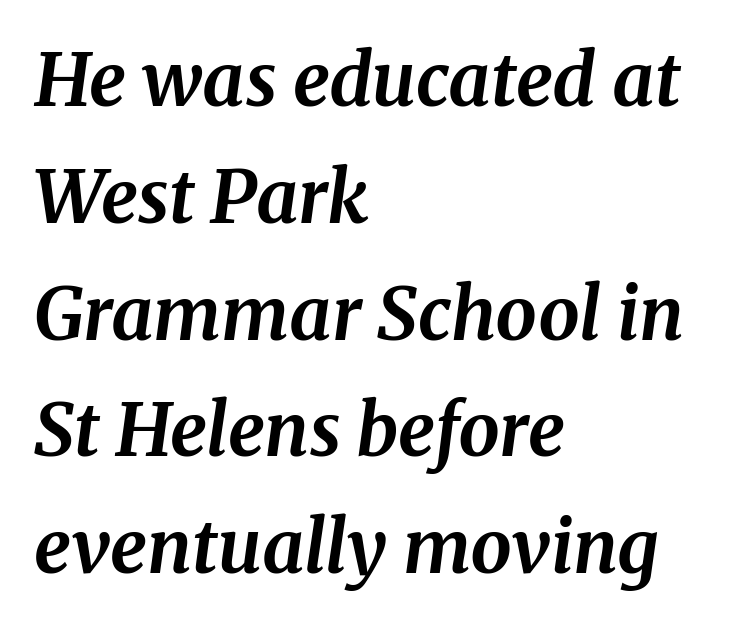
Posture: slanted. On the weight axis this lands at bold, roughly 700. Does the type have serifs? Yes, each stem ends in a small foot. Here the designer chose a conventional face with non-uniform glyph widths. Only glyphs here, with clear space below each row. These lines stack with their left ends in a neat column.
